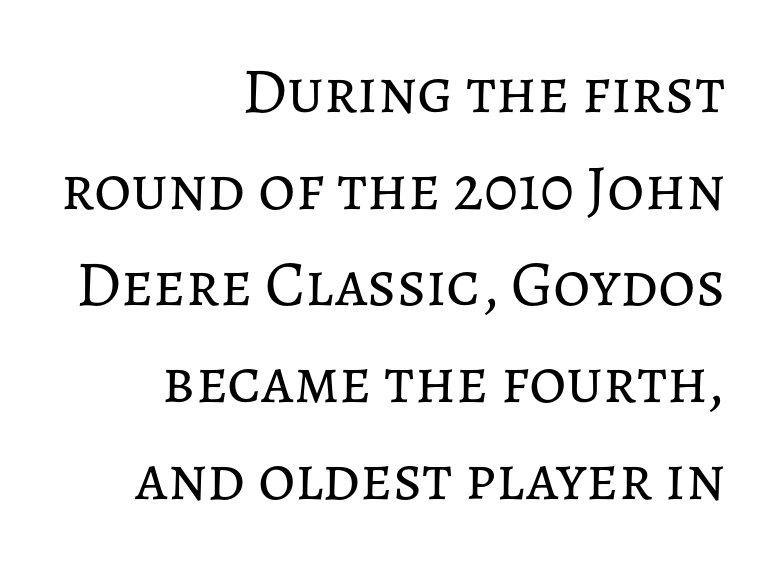
Q: Is the text bold? A: No.
Q: Is the text italic (slanted)? A: No, it is upright.
Q: Is the text underlined? A: No.
Q: How is the paragraph aligned? A: Right-aligned.
Q: Is the spacing between letters normal or unusually wide? A: Normal.
Q: Is the spacing between lines tight, normal or loose? A: Normal.
Q: Width (condensed, normal, or wide)? A: Normal.
Q: Stroke contrast? A: Low.
Q: x-height? A: Medium.
Q: Monospaced? A: No.
